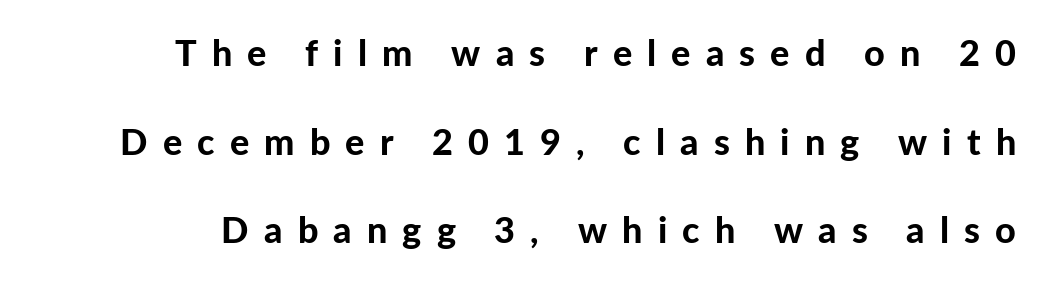
{"serif": "no", "italic": "no", "bold": "yes", "weight": "bold", "width": "normal", "stroke_contrast": "low", "x_height": "medium", "monospaced": "no", "underline": "no", "line_spacing": "loose", "line_spacing_ratio": 2.46, "letter_spacing": "wide", "letter_spacing_em": 0.42, "glyph_px": 36}
